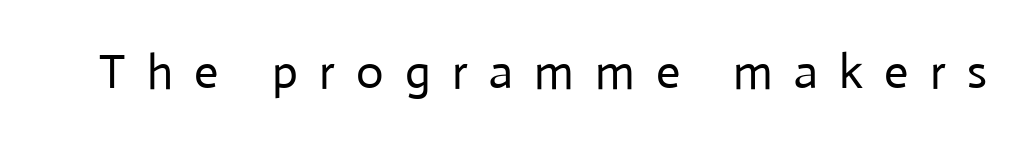
Q: Is the text bold? A: No.
Q: Is the text italic (slanted)? A: No, it is upright.
Q: Is the typeface a serif or a sans-serif typeface? A: Sans-serif.
Q: Is the text underlined? A: No.
Q: Is the spacing between letters normal or unusually wide? A: Unusually wide.
Q: Width (condensed, normal, or wide)? A: Normal.
Q: Stroke contrast? A: Low.
Q: x-height? A: Medium.
Q: Monospaced? A: No.
